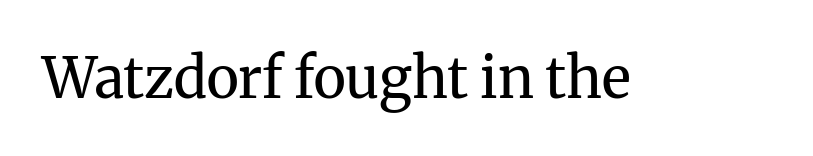
Characters remain perfectly vertical along every line. The designer went with a serif here, giving each stem small feet. This sample uses plain, unmodified letter spacing. Stroke mass is kept to a normal reading level or below. Note the varied advance widths — an 'i' is clearly narrower than an 'm'.
